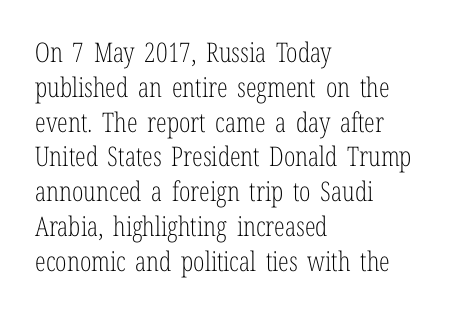
Q: Is the text bold? A: No.
Q: Is the text italic (slanted)? A: No, it is upright.
Q: Is the text underlined? A: No.
Q: How is the paragraph aligned? A: Left-aligned.
Q: Is the spacing between letters normal or unusually wide? A: Normal.
Q: Is the spacing between lines tight, normal or loose? A: Normal.
